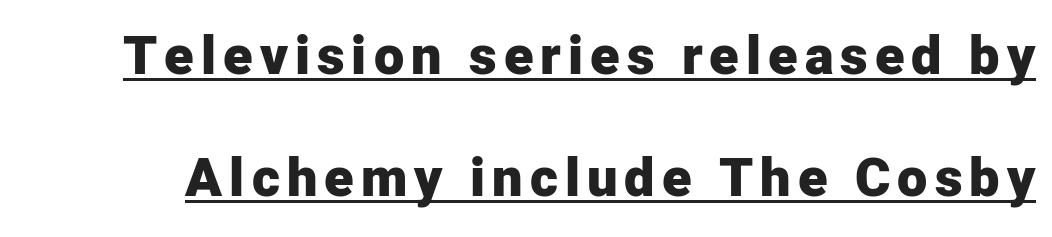
Posture: vertical. On the weight axis this lands at bold, roughly 700. Glance below the letters and you will spot a drawn line. Type style note: lacks serifs.
